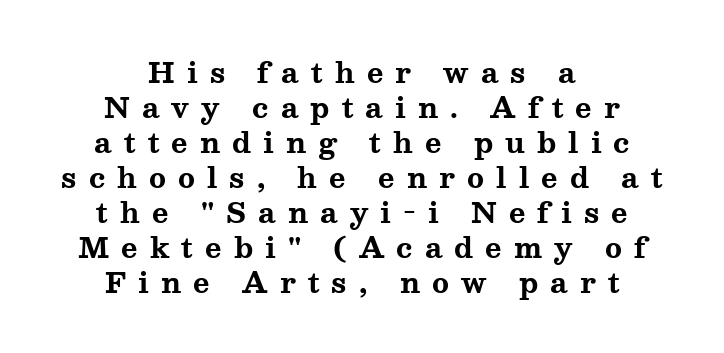
The face used here is proportionally spaced, like ordinary book or web type. Descender tails drop into unmarked territory. This sample uses an upright cut, with every glyph sitting square on the baseline. Summary of vertical rhythm: regular, with standard interline spacing.
